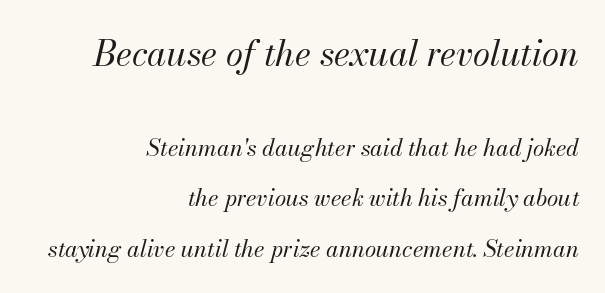
The image shows 35 px regular-weight type, italic (leaning right); set right-aligned, loose line spacing (2.18x), normal letter spacing, not underlined; the first (top) block is 1.52x larger; medium stroke contrast and a small x-height.
